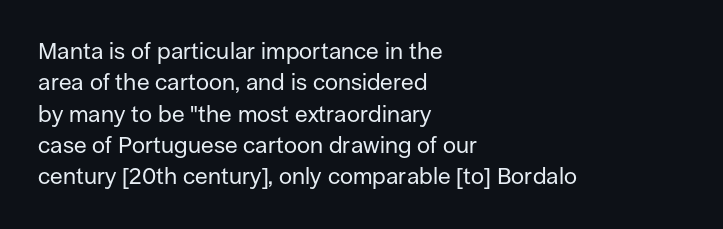
One glance says typical: line gaps are just what's usual. What stands out about the letter spacing? Nothing — it is the standard amount. This reads as an unemphasized weight, regular at the heaviest. The text block is weighted toward the left margin, trailing off unevenly rightward. Descender tails drop into unmarked territory. The specimen reads as upright at a glance.
